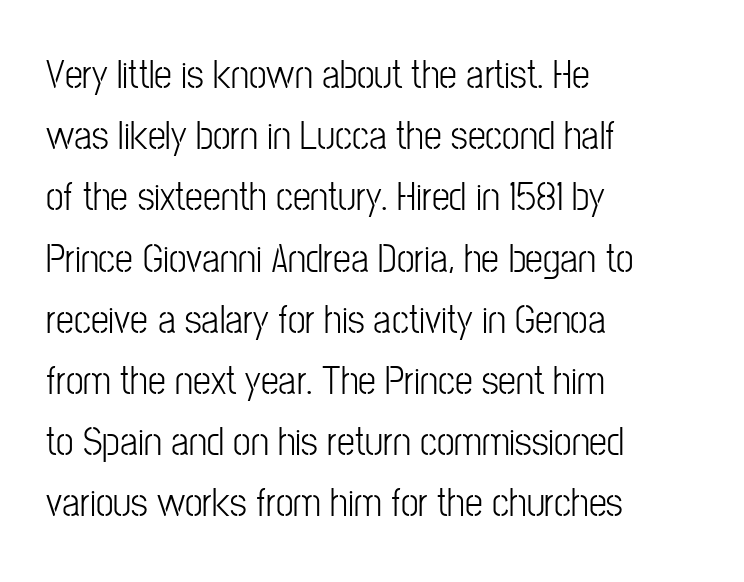
The image shows 40 px light, condensed sans-serif type, upright; set left-aligned, normal line spacing (1.53x), normal letter spacing, not underlined; low stroke contrast and a medium x-height.
